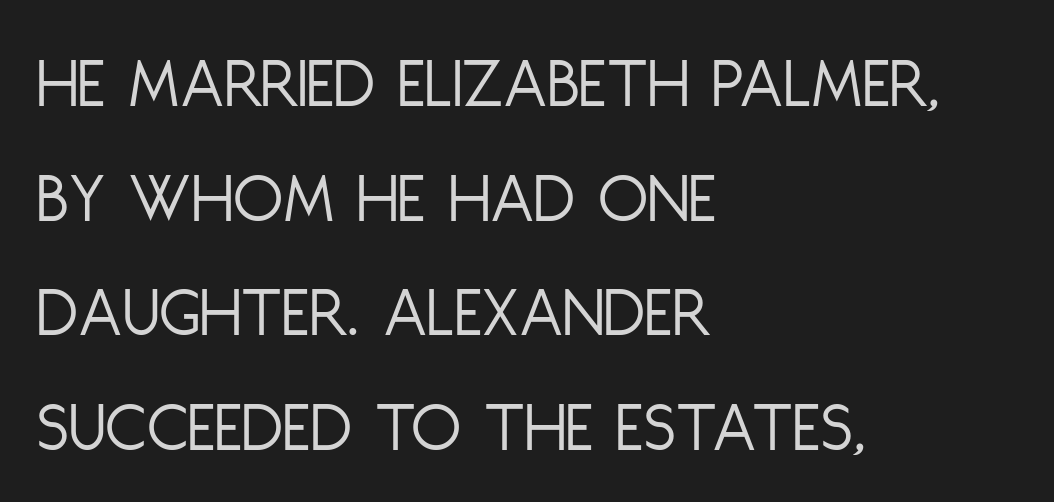
The image shows 73 px light, condensed sans-serif type, upright; set left-aligned, normal line spacing (1.57x), normal letter spacing, not underlined; low stroke contrast and a large x-height.
